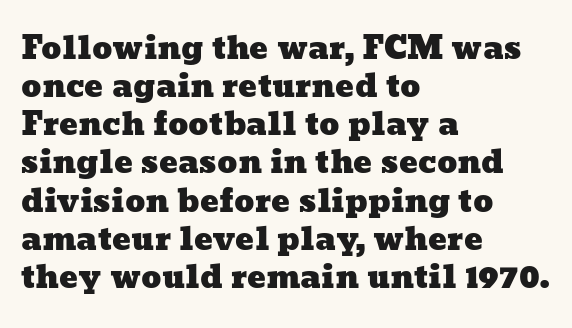
Type without underlining. Notice how the passage keeps a crisp vertical edge on the left only. Think of a printed novel: that variable character pitch is what you see here. Short note: letters normally spaced.
